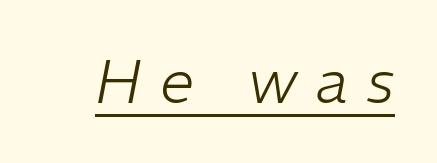
Q: Is the text bold? A: No.
Q: Is the text italic (slanted)? A: Yes, it leans right by about 11 degrees.
Q: Is the text underlined? A: Yes.
Q: Is the spacing between letters normal or unusually wide? A: Unusually wide.
Q: Width (condensed, normal, or wide)? A: Normal.
Q: Stroke contrast? A: Low.
Q: x-height? A: Medium.
Q: Monospaced? A: No.
